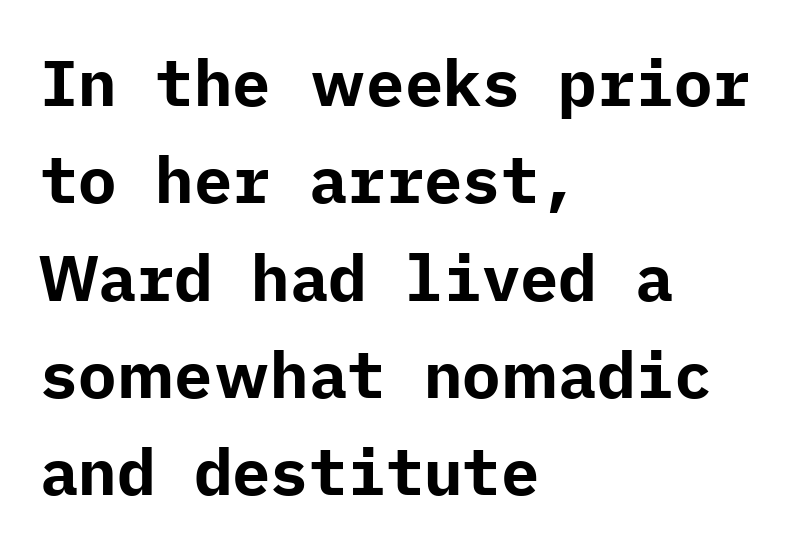
{"serif": "no", "italic": "no", "bold": "yes", "weight": "bold", "width": "normal", "stroke_contrast": "low", "x_height": "medium", "underline": "no", "align": "left", "line_spacing": "normal", "line_spacing_ratio": 1.52, "letter_spacing": "normal", "letter_spacing_em": 0.0, "glyph_px": 64}
